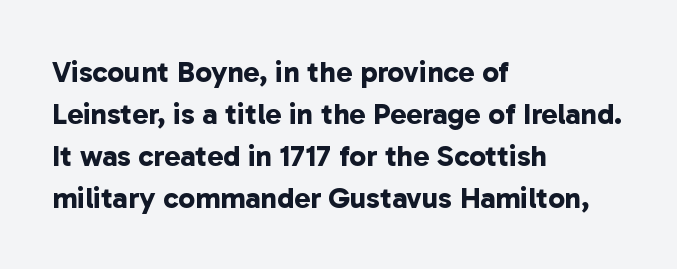
Q: Is the text bold? A: Yes.
Q: Is the typeface a serif or a sans-serif typeface? A: Sans-serif.
Q: Is the text underlined? A: No.
Q: How is the paragraph aligned? A: Left-aligned.
Q: Is the spacing between letters normal or unusually wide? A: Normal.
Q: Is the spacing between lines tight, normal or loose? A: Normal.
Q: Width (condensed, normal, or wide)? A: Normal.
Q: Stroke contrast? A: Low.
Q: x-height? A: Medium.
Q: Monospaced? A: No.
